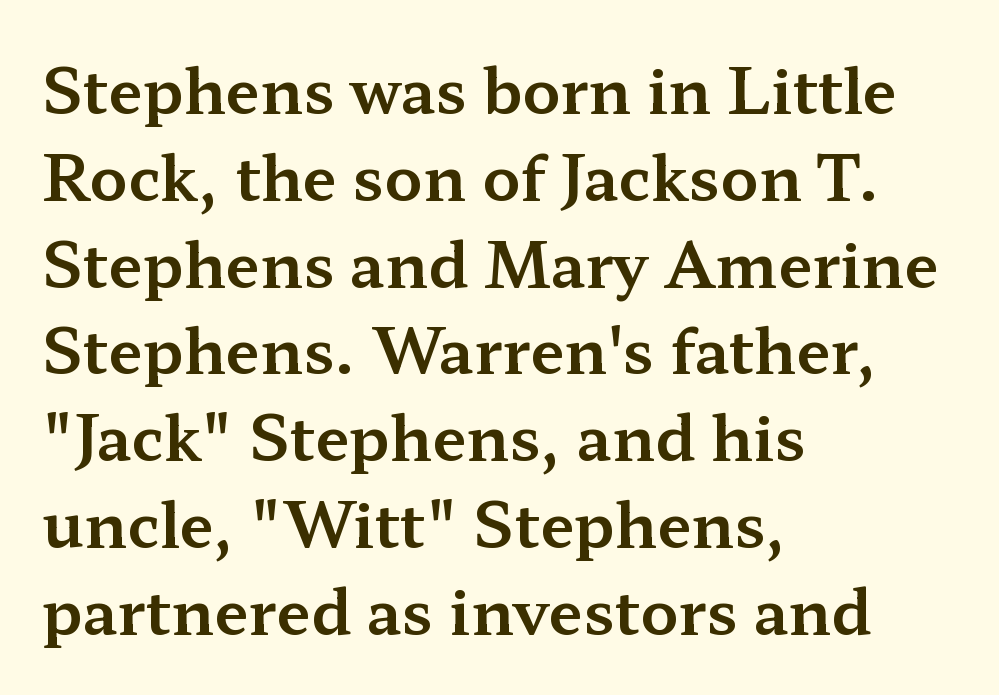
The image shows 62 px wide serif type, upright; set left-aligned, normal line spacing (1.4x), normal letter spacing, not underlined; medium stroke contrast and a medium x-height.
